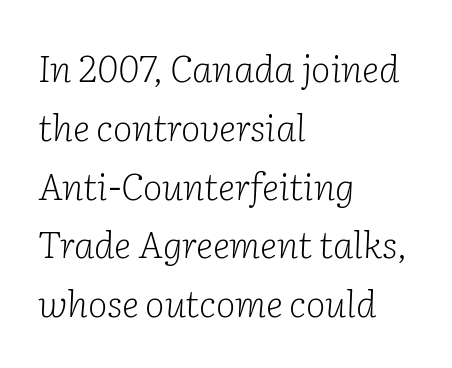
{"serif": "yes", "italic": "yes", "lean": "right", "slant_degrees": 2, "bold": "no", "weight": "light", "width": "normal", "stroke_contrast": "low", "x_height": "medium", "monospaced": "no", "underline": "no", "align": "left", "line_spacing": "normal", "line_spacing_ratio": 1.59, "letter_spacing": "normal", "letter_spacing_em": 0.0, "glyph_px": 37}
